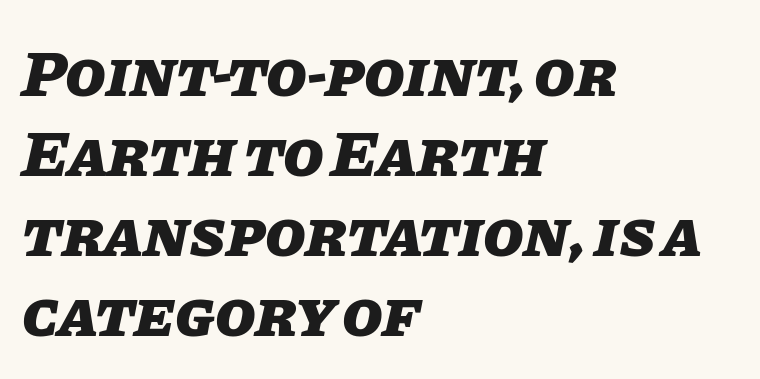
The image shows 66 px heavy type, italic (leaning right); set left-aligned, line spacing 1.21x, normal letter spacing, not underlined; low stroke contrast and a large x-height.
